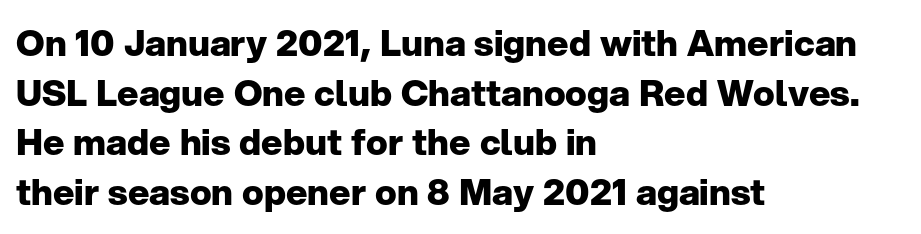
Q: Is the text bold? A: Yes.
Q: Is the text italic (slanted)? A: No, it is upright.
Q: Is the typeface a serif or a sans-serif typeface? A: Sans-serif.
Q: Is the text underlined? A: No.
Q: How is the paragraph aligned? A: Left-aligned.
Q: Is the spacing between letters normal or unusually wide? A: Normal.
Q: Is the spacing between lines tight, normal or loose? A: Normal.
Q: Width (condensed, normal, or wide)? A: Normal.
Q: Stroke contrast? A: Low.
Q: x-height? A: Medium.
Q: Monospaced? A: No.
